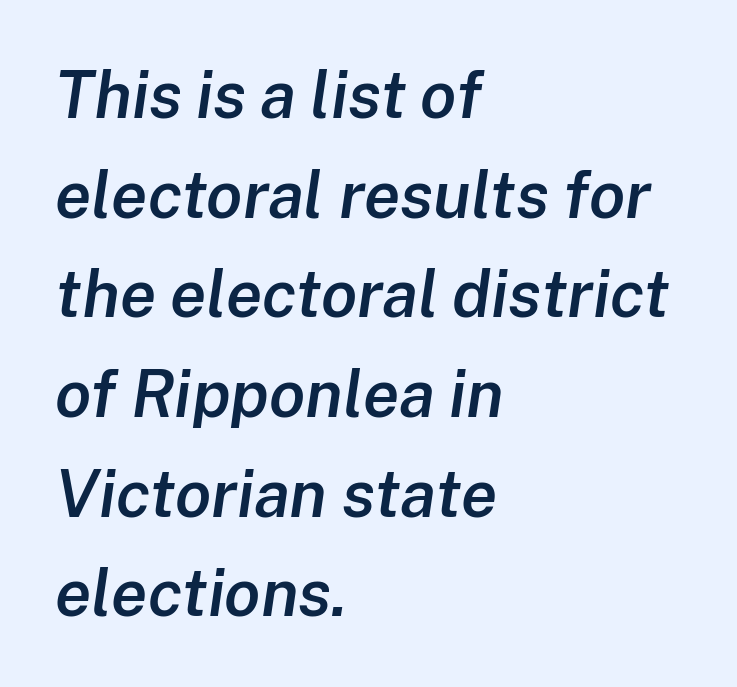
Here the designer chose a conventional face with non-uniform glyph widths. Is the type bold? Partly — it's a semibold, heavier than regular but not fully bold. The foot of each line stays bare and open. This is oblique type, the kind used for emphasis or titles.
